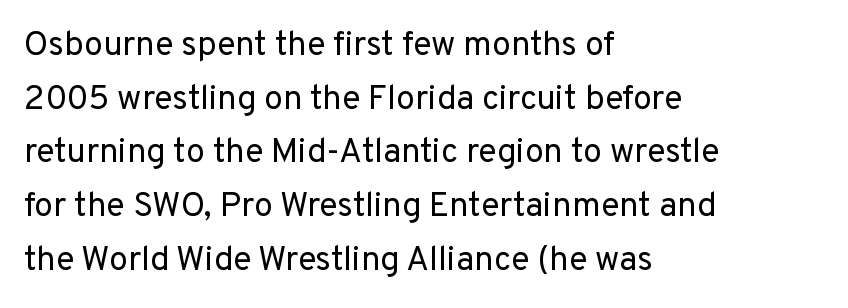
Evenly set lines give the paragraph a standard silhouette. Students, note that the glyphs here touch the page at normal intervals. Type without underlining. The strokes are not fattened; the text isn't bold. Proportional: the letters do not fall into vertical columns. This is roman type, the default non-slanted kind.
